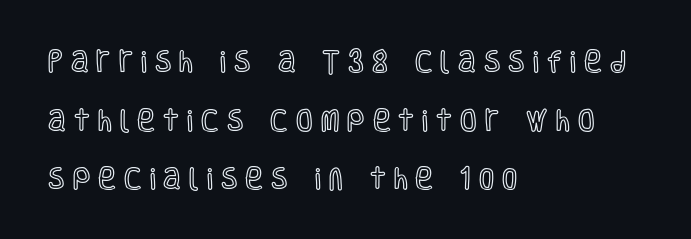
The specimen omits any rule beneath the text block's lines. Leading is clearly above the norm, producing a sparse column. Spacing between characters has been opened up far beyond the box default. If you drew a line through each stem, it would be perfectly vertical.
